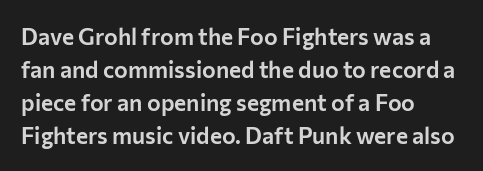
The block of text has a typical density, with ordinary space between rows. Tracking here is standard; glyphs follow each other at the usual distance. The strip under each line holds only bare page. The lettering holds an erect, upright posture throughout. Teacher's note: observe the even left margin — that is flush-left alignment.
